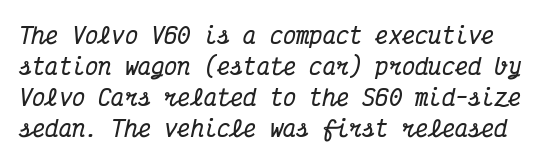
The image shows 22 px bold type, italic (leaning right); set normal line spacing (1.41x), normal letter spacing, not underlined.
